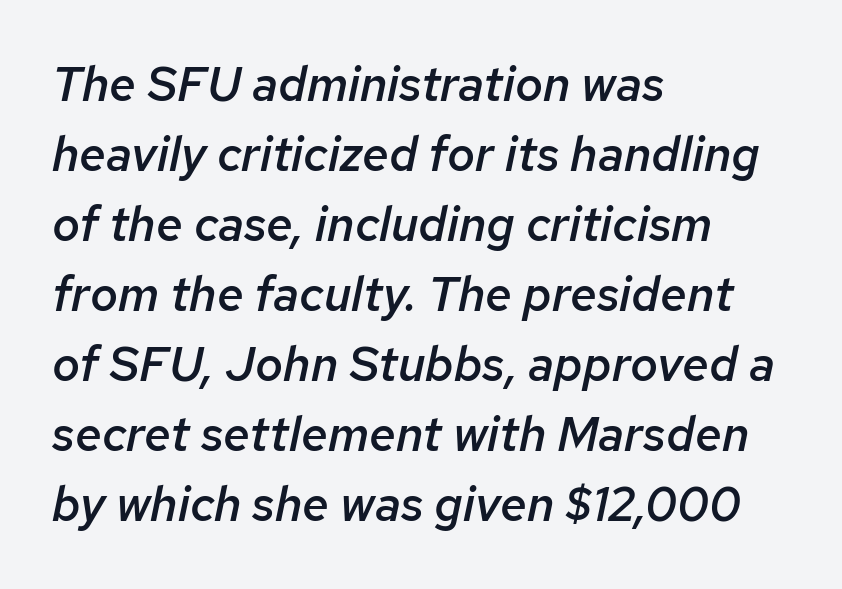
{"italic": "yes", "lean": "right", "slant_degrees": 12, "bold": "semi", "weight": "semibold", "width": "normal", "stroke_contrast": "low", "x_height": "medium", "monospaced": "no", "underline": "no", "align": "left", "line_spacing": "normal", "line_spacing_ratio": 1.46, "letter_spacing": "normal", "letter_spacing_em": 0.0, "glyph_px": 48}
